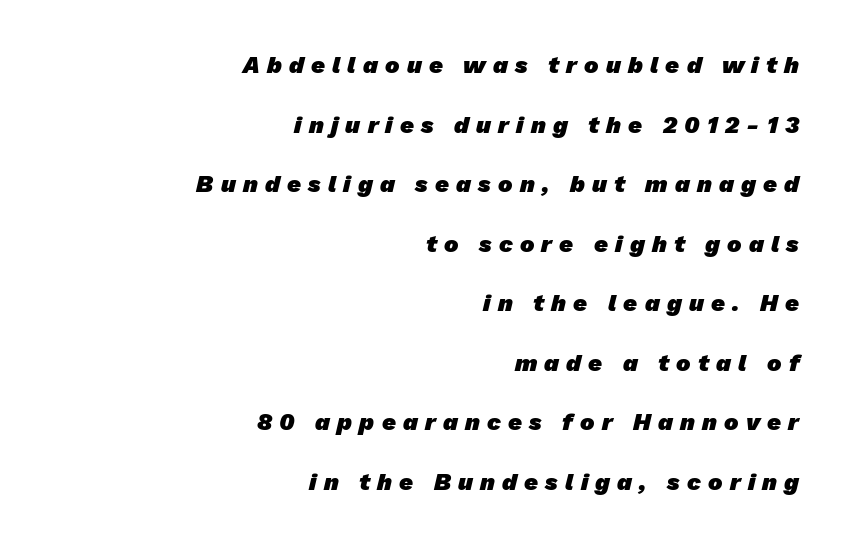
{"bold": "yes", "underline": "no", "align": "right", "line_spacing": "loose", "line_spacing_ratio": 2.48, "letter_spacing": "wide", "letter_spacing_em": 0.3, "glyph_px": 24}
